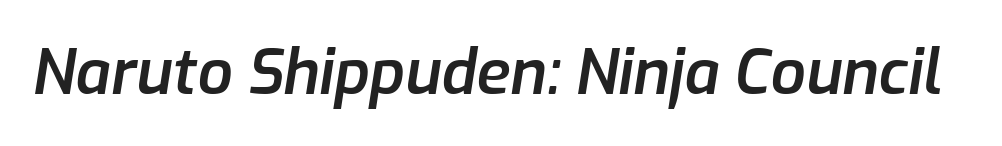
Q: Is the text bold? A: Semi-bold.
Q: Is the text italic (slanted)? A: Yes, it leans right by about 9 degrees.
Q: Is the text underlined? A: No.
Q: Is the spacing between letters normal or unusually wide? A: Normal.
Q: Width (condensed, normal, or wide)? A: Normal.
Q: Stroke contrast? A: Low.
Q: x-height? A: Medium.
Q: Monospaced? A: No.
